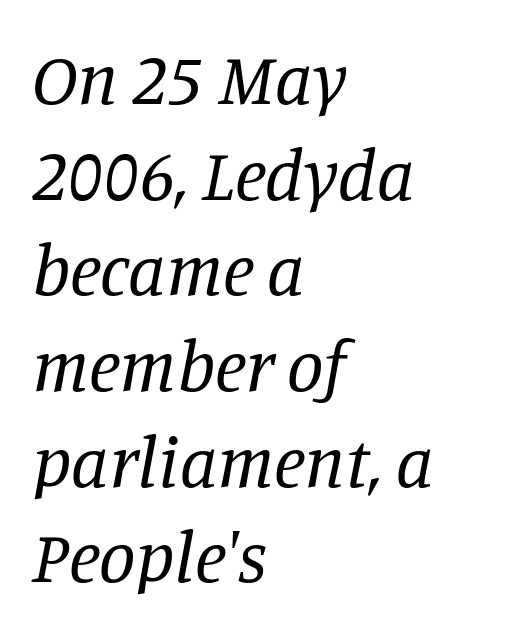
{"serif": "yes", "italic": "yes", "lean": "right", "slant_degrees": 11, "bold": "no", "weight": "regular", "width": "normal", "stroke_contrast": "low", "x_height": "large", "monospaced": "no", "underline": "no", "align": "left", "line_spacing": "normal", "line_spacing_ratio": 1.31, "letter_spacing": "normal", "letter_spacing_em": 0.0, "glyph_px": 73}
